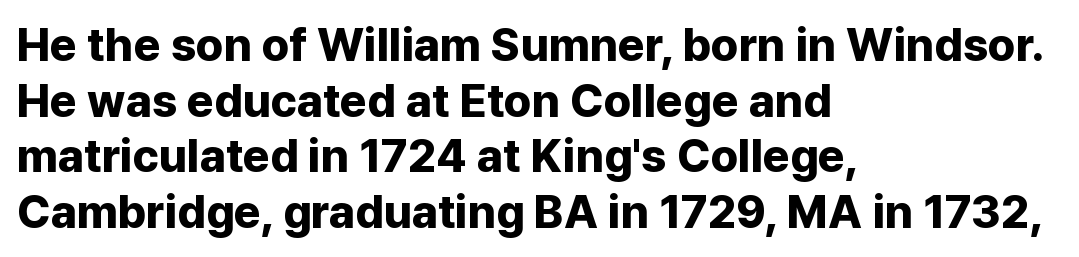
{"serif": "no", "italic": "no", "bold": "yes", "weight": "bold", "width": "normal", "stroke_contrast": "low", "x_height": "medium", "monospaced": "no", "underline": "no", "align": "left", "line_spacing_ratio": 1.21, "letter_spacing": "normal", "letter_spacing_em": 0.0, "glyph_px": 46}
